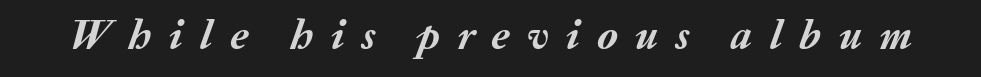
Q: Is the text bold? A: Yes.
Q: Is the text italic (slanted)? A: Yes, it leans right by about 20 degrees.
Q: Is the text underlined? A: No.
Q: Is the spacing between letters normal or unusually wide? A: Unusually wide.
Q: Width (condensed, normal, or wide)? A: Normal.
Q: Stroke contrast? A: Medium.
Q: x-height? A: Medium.
Q: Monospaced? A: No.
